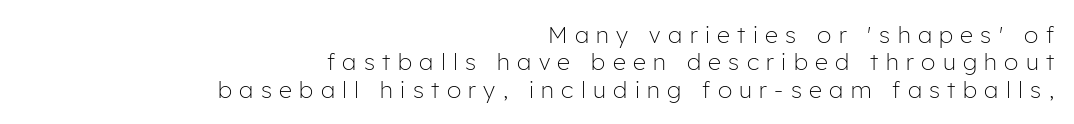
{"italic": "no", "bold": "no", "underline": "no", "align": "right", "line_spacing_ratio": 1.19, "letter_spacing": "wide", "letter_spacing_em": 0.32, "glyph_px": 23}
